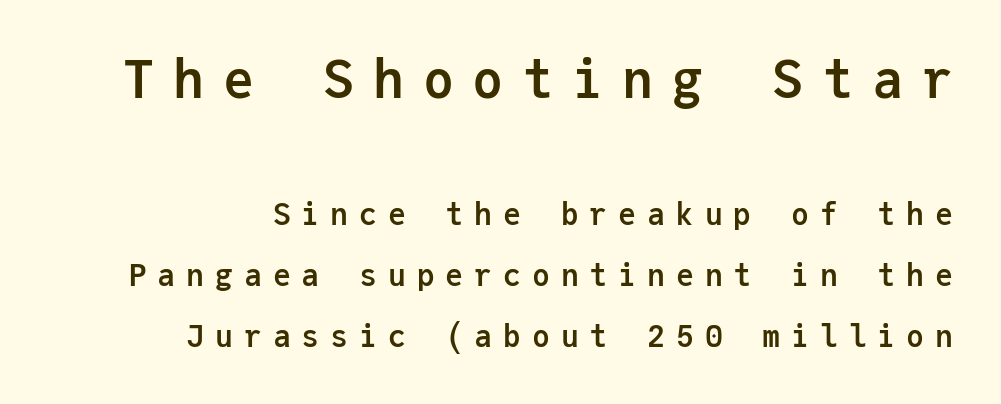
Q: Is the text bold? A: Yes.
Q: Is the text italic (slanted)? A: No, it is upright.
Q: Is the typeface a serif or a sans-serif typeface? A: Sans-serif.
Q: Is the text underlined? A: No.
Q: How is the paragraph aligned? A: Right-aligned.
Q: Is the spacing between letters normal or unusually wide? A: Unusually wide.
Q: Is the spacing between lines tight, normal or loose? A: Loose.
Q: Which block of text is set in a larger size, the first (top) or the second (bottom)? A: The first (top) one.
Q: Width (condensed, normal, or wide)? A: Normal.
Q: Stroke contrast? A: Low.
Q: x-height? A: Medium.
Q: Monospaced? A: Yes.
